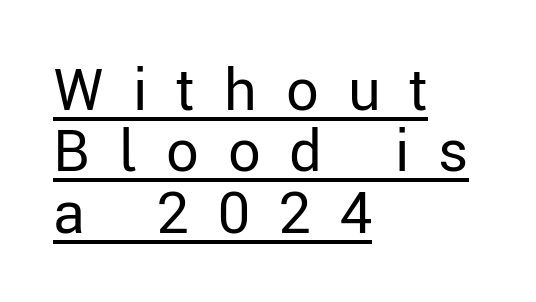
This rendering employs a face without finishing strokes, i.e., a sans-serif. Compared with a typical body face, this is equally light or lighter still. One-word summary of the alignment: left. Note the varied advance widths — an 'i' is clearly narrower than an 'm'. Compared with typical body copy, the letter spacing here is much looser.
